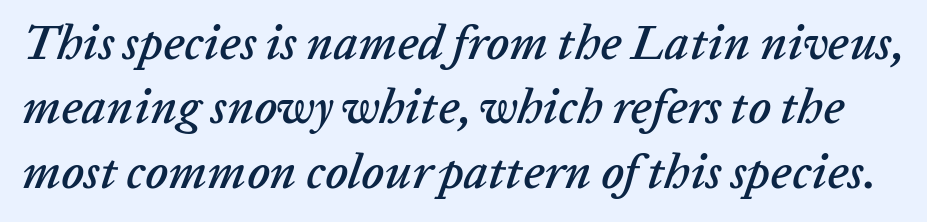
The face used here has a pronounced slope to its letters. Characters follow at the spacing the type designer built in. Is there much room between lines? A standard amount, neither cramped nor airy. Underlining? Definitely not there. Varying glyph widths throughout — classic text-font behaviour.
